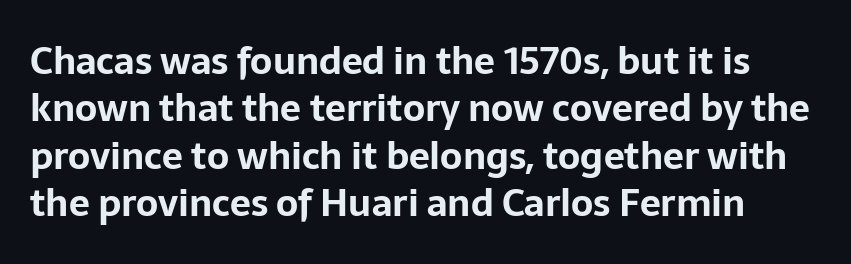
The face used here is proportionally spaced, like ordinary book or web type. Serif or sans? Sans — the stroke terminals are bare. The sample has been set heavy, in full bold. Observe the ordinary spacing: letters are neighbours, not strangers. This block has exactly the height ordinary leading produces. When letters stand straight like this, we call the style roman or upright.
